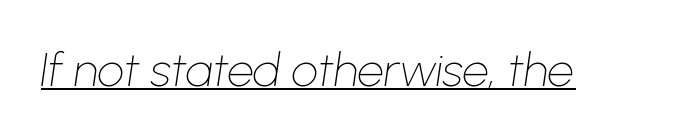
Q: Is the text bold? A: No.
Q: Is the text italic (slanted)? A: Yes, it leans right by about 8 degrees.
Q: Is the text underlined? A: Yes.
Q: Is the spacing between letters normal or unusually wide? A: Normal.
Q: Width (condensed, normal, or wide)? A: Normal.
Q: Stroke contrast? A: Low.
Q: x-height? A: Medium.
Q: Monospaced? A: No.
